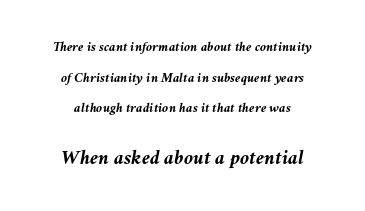
The image shows 21 px bold type, italic (leaning right); set loose line spacing (2.18x), normal letter spacing, not underlined; the second (bottom) block is 1.5x larger.
